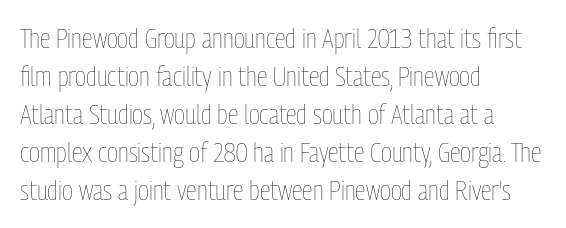
{"italic": "no", "bold": "no", "weight": "thin", "width": "condensed", "stroke_contrast": "low", "x_height": "medium", "monospaced": "no", "underline": "no", "align": "left", "line_spacing": "normal", "line_spacing_ratio": 1.36, "letter_spacing": "normal", "letter_spacing_em": 0.0, "glyph_px": 28}
